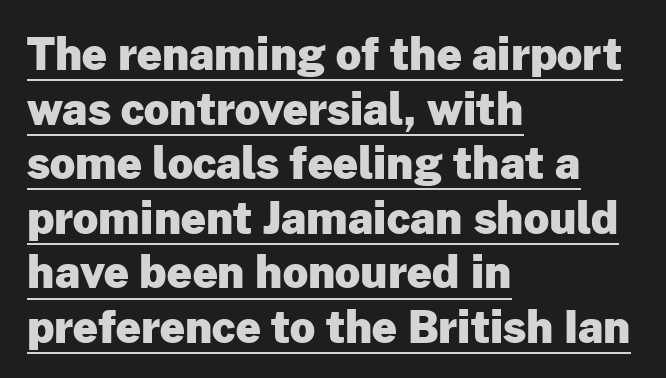
The image shows 44 px heavy sans-serif type, upright; set left-aligned, line spacing 1.24x, normal letter spacing, underlined; low stroke contrast and a medium x-height.
